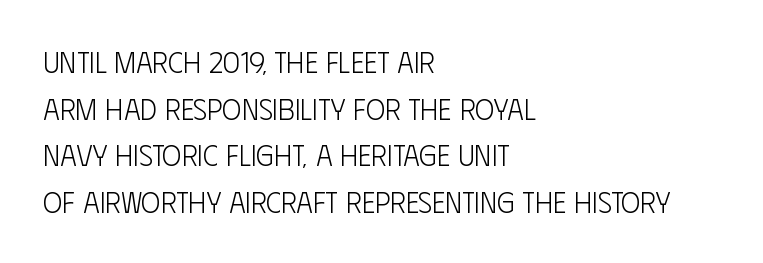
Glance below the letters and you will spot only blank space. Spacing verdict: proportional, widths tailored to each character. Check where the strokes stop: nothing finishes them off — pure sans. Left-aligned paragraph, ragged on the right.
